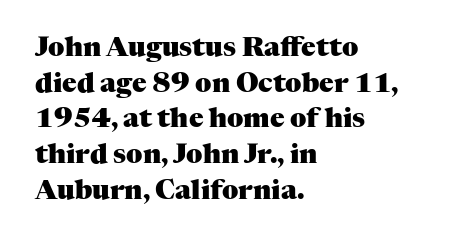
A typesetter would call this leading conventional body-copy spacing. Standard letterfit; no display-style spreading of the glyphs. The axis of the letterforms is exactly vertical. Typeset ragged right — the left edge is the straight one. Clear beneath every line of the passage. Each glyph is drawn with heavy, bold strokes.
